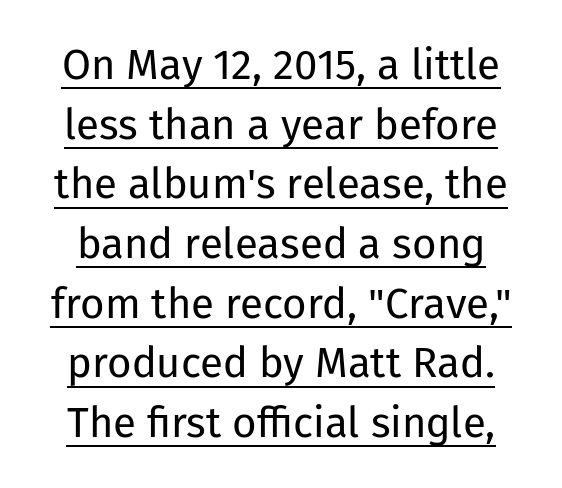
Q: Is the text bold? A: No.
Q: Is the text italic (slanted)? A: No, it is upright.
Q: Is the typeface a serif or a sans-serif typeface? A: Sans-serif.
Q: Is the text underlined? A: Yes.
Q: Is the spacing between letters normal or unusually wide? A: Normal.
Q: Is the spacing between lines tight, normal or loose? A: Normal.
Q: Width (condensed, normal, or wide)? A: Normal.
Q: Stroke contrast? A: Low.
Q: x-height? A: Medium.
Q: Monospaced? A: No.
